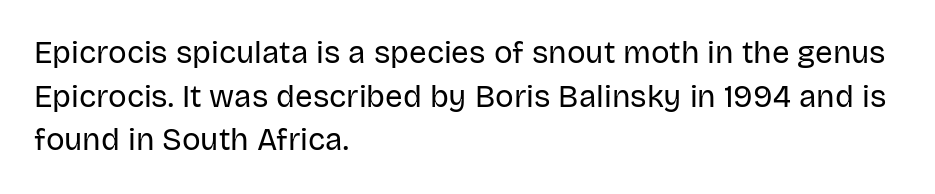
{"serif": "no", "italic": "no", "bold": "no", "weight": "regular", "width": "normal", "stroke_contrast": "low", "x_height": "large", "monospaced": "no", "underline": "no", "align": "left", "line_spacing": "normal", "line_spacing_ratio": 1.41, "letter_spacing": "normal", "letter_spacing_em": 0.0, "glyph_px": 31}
